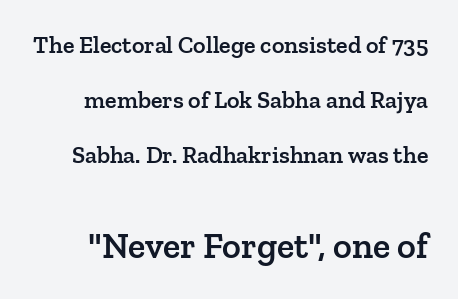
The image shows 36 px semibold serif type, upright; set loose line spacing (2.3x), normal letter spacing, not underlined; the second (bottom) block is 1.5x larger; low stroke contrast and a medium x-height.
